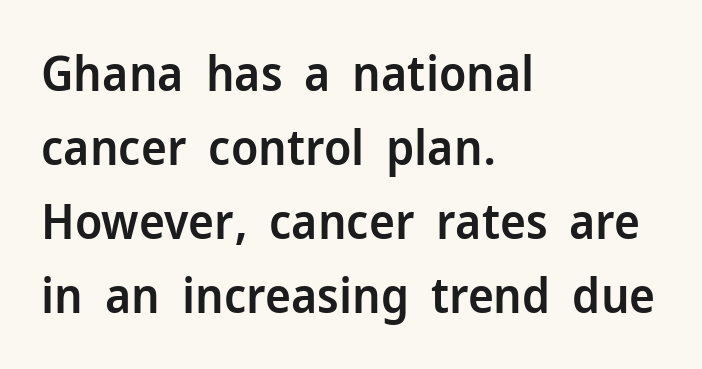
Q: Is the text bold? A: Semi-bold.
Q: Is the text italic (slanted)? A: No, it is upright.
Q: Is the typeface a serif or a sans-serif typeface? A: Sans-serif.
Q: Is the text underlined? A: No.
Q: How is the paragraph aligned? A: Left-aligned.
Q: Is the spacing between letters normal or unusually wide? A: Normal.
Q: Is the spacing between lines tight, normal or loose? A: Normal.
Q: Width (condensed, normal, or wide)? A: Normal.
Q: Stroke contrast? A: Low.
Q: x-height? A: Medium.
Q: Monospaced? A: No.
